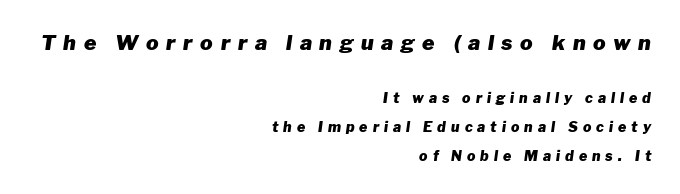
The passage is arranged like a letterhead date or caption credit — flush right. Unmarked baselines from the first word to the last. Quick note: italic. Successive baselines arrive slowly, with a big drop between each. Set as a true bold cut, around the 700 mark. How are the letters spaced? Widely, with obvious added tracking.
